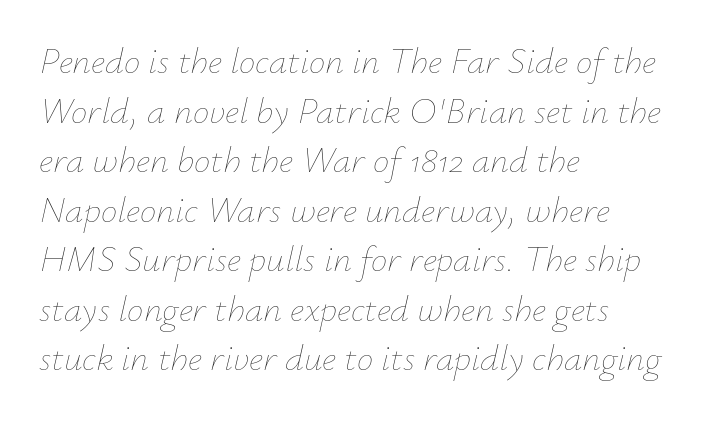
On a weight scale, this lands at 450 or below. The whole block is typeset with a tilt. This block has exactly the height ordinary leading produces. Descenders are the only things crossing below the line.
